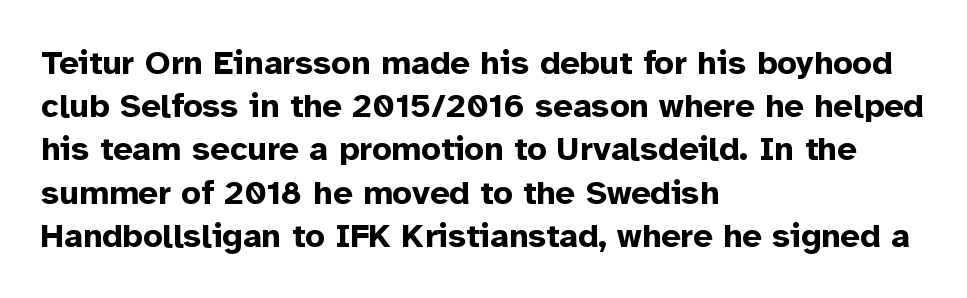
The image shows 34 px bold sans-serif type, upright; set left-aligned, normal line spacing (1.27x), normal letter spacing, not underlined; low stroke contrast and a medium x-height.
